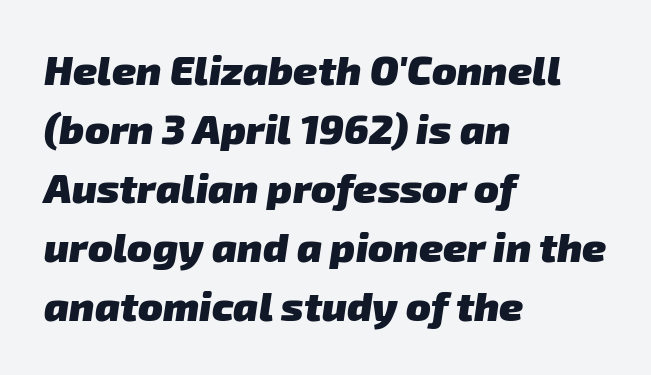
Each letter keeps its own natural width here, so spacing adapts to shape. Is the type bold? Yes — the strokes are clearly thick and heavy. Whoever set this chose a conventional vertical rhythm. The setting favours the left margin, as ordinary paragraphs usually do. The words here are not underlined. The type family on display is of the sans-serif kind.
